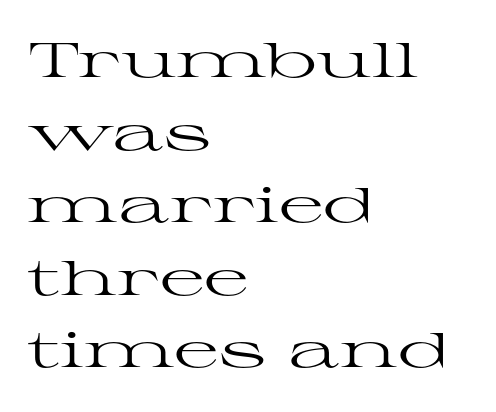
The image shows 49 px regular-weight, wide serif type, upright; set left-aligned, normal line spacing (1.48x), normal letter spacing, not underlined; high stroke contrast and a medium x-height.
